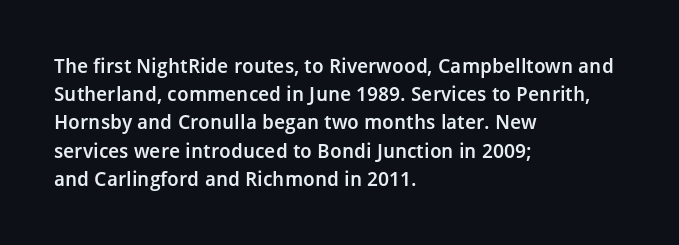
The image shows 20 px text type, upright; set left-aligned, normal line spacing (1.41x), normal letter spacing, not underlined.
